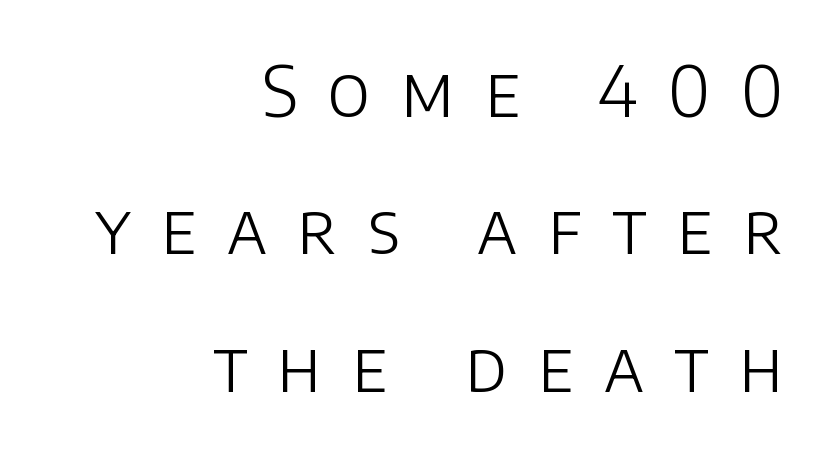
{"serif": "no", "italic": "no", "bold": "no", "weight": "light", "width": "normal", "stroke_contrast": "low", "x_height": "large", "monospaced": "no", "underline": "no", "align": "right", "line_spacing": "loose", "line_spacing_ratio": 1.99, "letter_spacing": "wide", "letter_spacing_em": 0.44, "glyph_px": 69}
